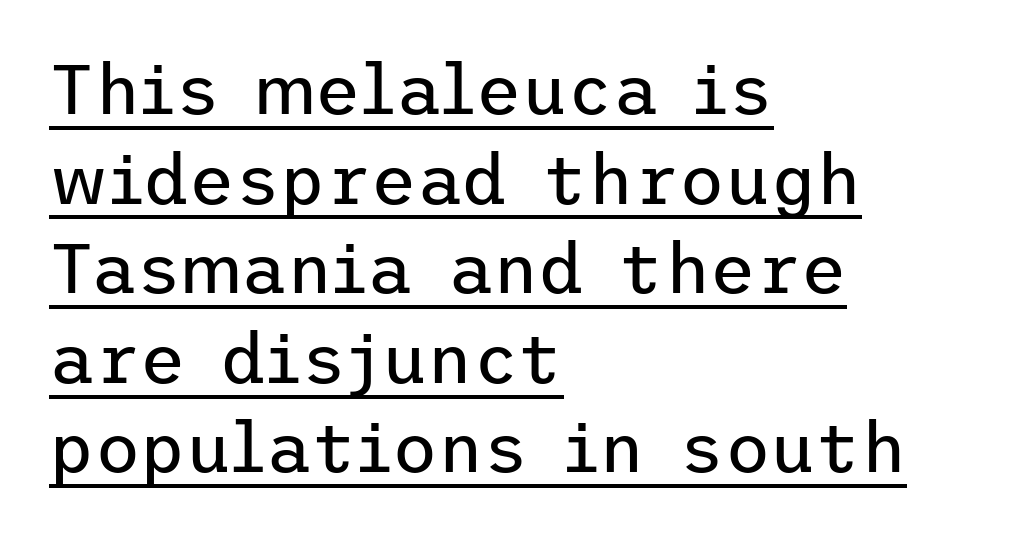
Heaviness? Minimal to ordinary, like unemphasized prose. Each letter's strokes conclude bluntly, with no projecting serifs. Honestly, the row spacing looks completely unremarkable. Underlined type.
